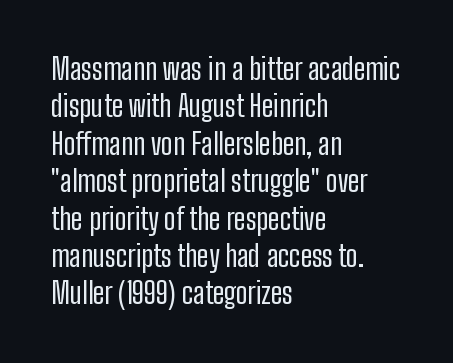
{"serif": "no", "italic": "no", "bold": "no", "weight": "regular", "width": "condensed", "stroke_contrast": "low", "x_height": "medium", "monospaced": "no", "underline": "no", "align": "left", "line_spacing": "normal", "line_spacing_ratio": 1.29, "letter_spacing": "normal", "letter_spacing_em": 0.0, "glyph_px": 29}
